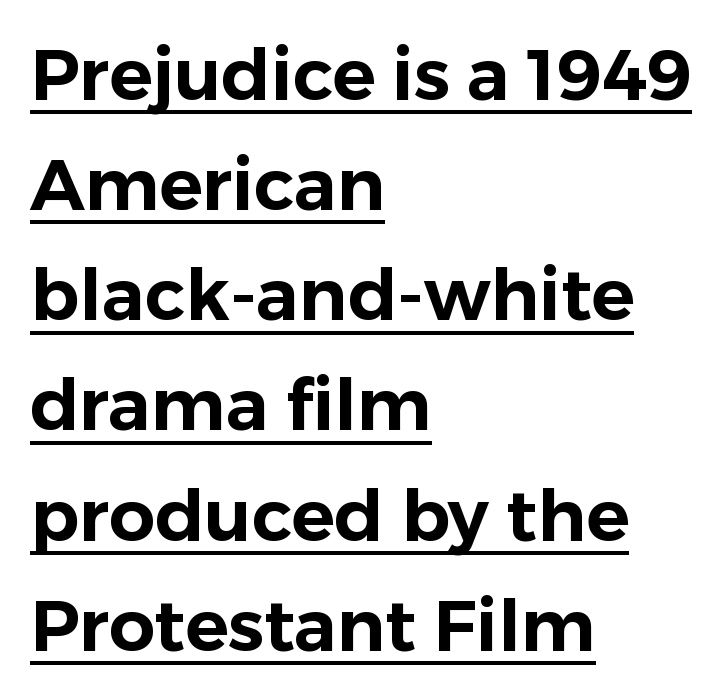
Q: Is the text italic (slanted)? A: No, it is upright.
Q: Is the typeface a serif or a sans-serif typeface? A: Sans-serif.
Q: Is the text underlined? A: Yes.
Q: How is the paragraph aligned? A: Left-aligned.
Q: Is the spacing between letters normal or unusually wide? A: Normal.
Q: Is the spacing between lines tight, normal or loose? A: Normal.
Q: Width (condensed, normal, or wide)? A: Normal.
Q: Stroke contrast? A: Low.
Q: x-height? A: Medium.
Q: Monospaced? A: No.
